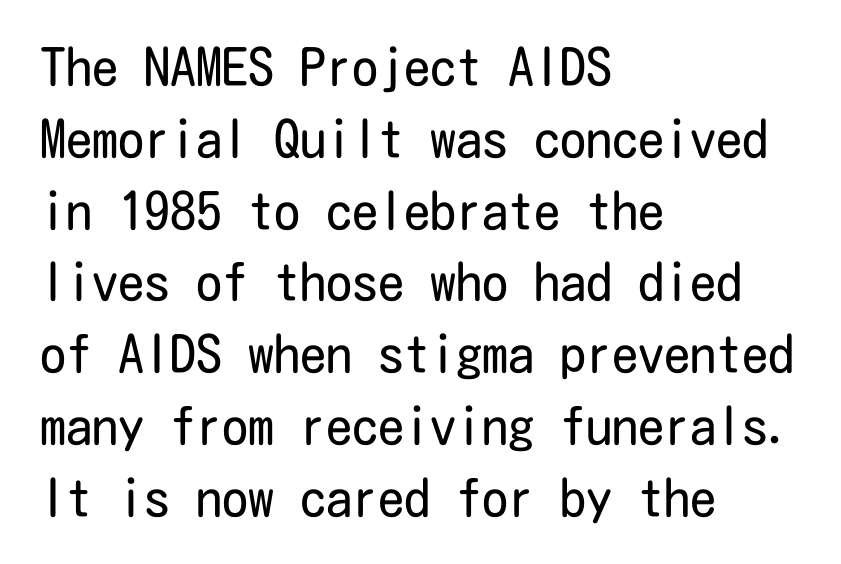
The face used here is rendered with its standard letterfit. The passage is arranged the way most books set body copy — flush left. Posture: straight, roman, zero tilt. Regarding serifs, this sample does without them. The face looks like a standard text weight, possibly lighter. Summary of vertical rhythm: regular, with standard interline spacing.
